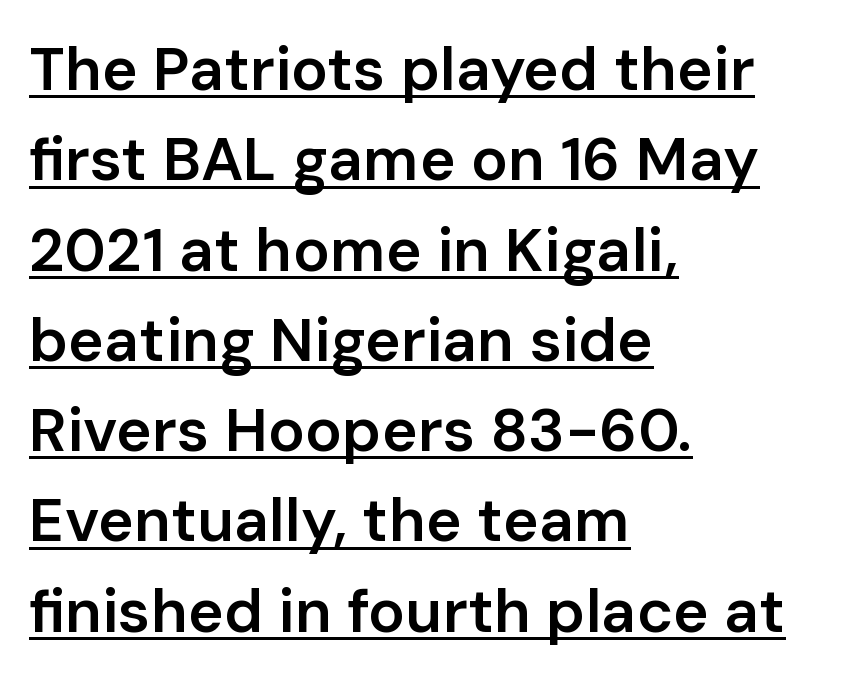
The image shows 61 px semibold sans-serif type, upright; set left-aligned, normal line spacing (1.48x), normal letter spacing, underlined; low stroke contrast and a medium x-height.
